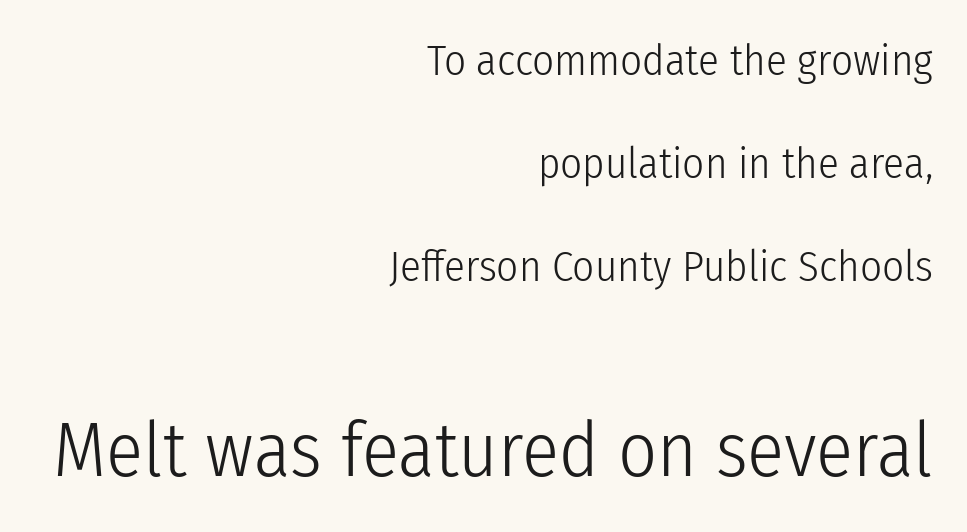
{"serif": "no", "italic": "no", "bold": "no", "weight": "light", "width": "condensed", "stroke_contrast": "low", "x_height": "medium", "monospaced": "no", "underline": "no", "align": "right", "line_spacing": "loose", "line_spacing_ratio": 2.4, "letter_spacing": "normal", "letter_spacing_em": 0.0, "larger_block": "second", "size_ratio": 1.77, "glyph_px": 76}
